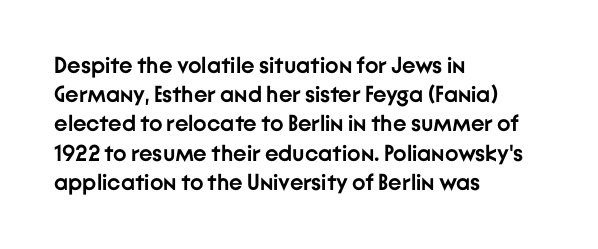
Is the block centered? No — it sits flush against the left margin. Strong, thick strokes mark this as bold type. Plain, unruled lines of type. Nothing unusual about the tracking: characters are spaced as the font intends. When letters stand straight like this, we call the style roman or upright. One glance says typical: line gaps are just what's usual.
